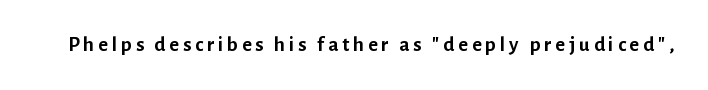
The image shows 21 px bold type, upright; set not underlined.
